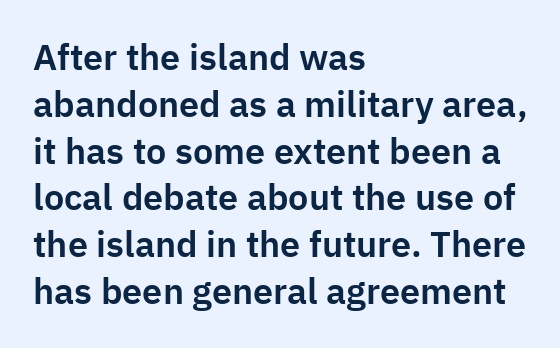
Honestly, the row spacing looks completely unremarkable. This is the regular roman posture of the typeface. Underline: absent. The horizontal fit of the characters is conventional and even.
